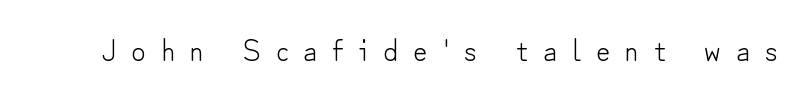
In terms of posture, this sample is upright. Type without underlining. The designer went with a sans here, leaving each stem footless. On a weight scale, this lands at 450 or below. The face used here is rendered with a markedly widened letterfit.
